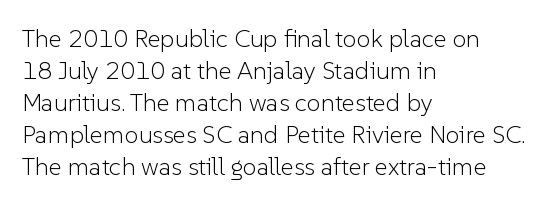
Q: Is the text bold? A: No.
Q: Is the text italic (slanted)? A: No, it is upright.
Q: Is the text underlined? A: No.
Q: How is the paragraph aligned? A: Left-aligned.
Q: Is the spacing between letters normal or unusually wide? A: Normal.
Q: Is the spacing between lines tight, normal or loose? A: Normal.
